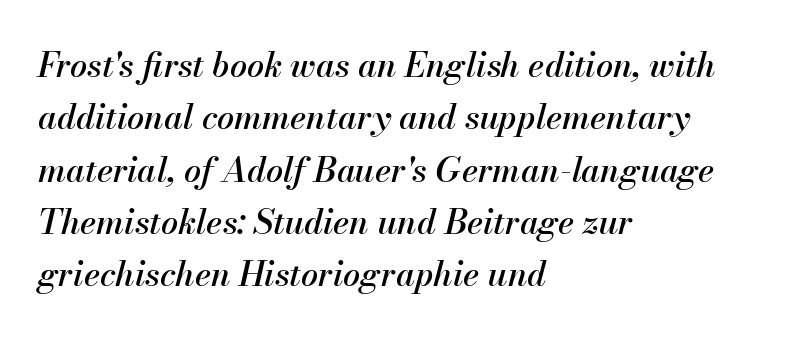
The image shows 34 px text type, italic (leaning right); set left-aligned, normal line spacing (1.54x), normal letter spacing, not underlined; medium stroke contrast and a small x-height.
